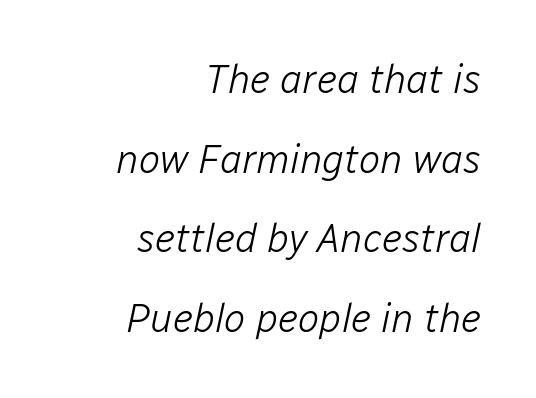
Is this a fixed-width face? No — the glyphs have proportional, varying widths. Every row of glyphs terminates at an identical x-position on the right. The string is rendered with underlining switched off. Designer's note — italics engaged. What's the leading like? Stretched, with rows far apart. The face used here is rendered with its standard letterfit.
